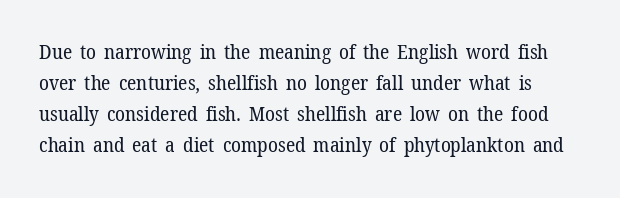
{"italic": "no", "bold": "no", "underline": "no", "line_spacing": "normal", "line_spacing_ratio": 1.55, "letter_spacing": "normal", "letter_spacing_em": 0.0, "glyph_px": 20}
